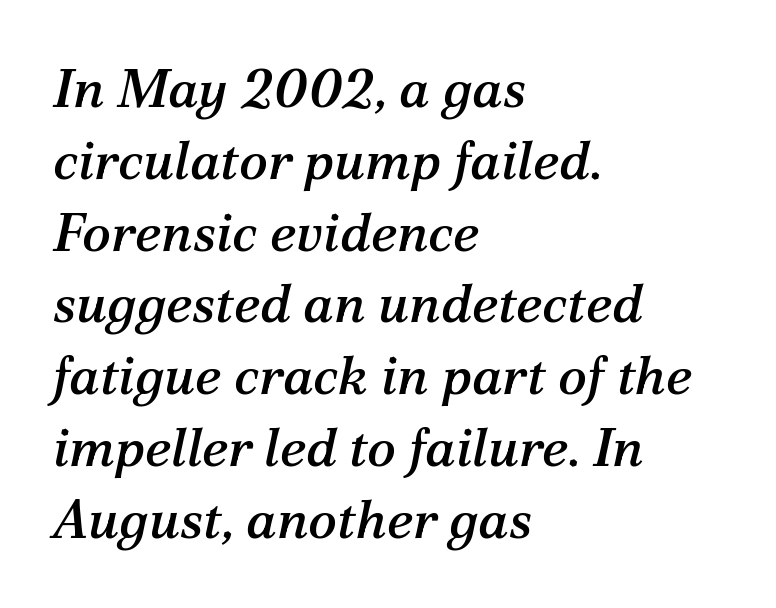
Q: Is the text italic (slanted)? A: Yes, it leans right by about 12 degrees.
Q: Is the typeface a serif or a sans-serif typeface? A: Serif.
Q: Is the text underlined? A: No.
Q: How is the paragraph aligned? A: Left-aligned.
Q: Is the spacing between letters normal or unusually wide? A: Normal.
Q: Is the spacing between lines tight, normal or loose? A: Normal.
Q: Width (condensed, normal, or wide)? A: Normal.
Q: Stroke contrast? A: Medium.
Q: x-height? A: Medium.
Q: Monospaced? A: No.
